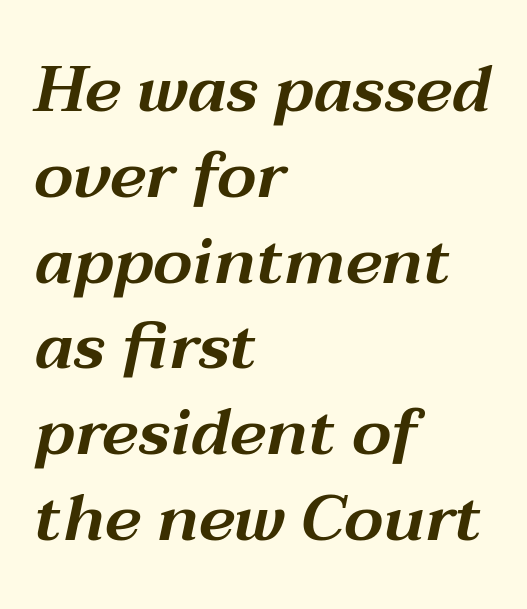
{"italic": "yes", "lean": "right", "slant_degrees": 12, "width": "wide", "stroke_contrast": "medium", "x_height": "medium", "monospaced": "no", "underline": "no", "align": "left", "line_spacing": "normal", "line_spacing_ratio": 1.32, "letter_spacing": "normal", "letter_spacing_em": 0.0, "glyph_px": 65}
